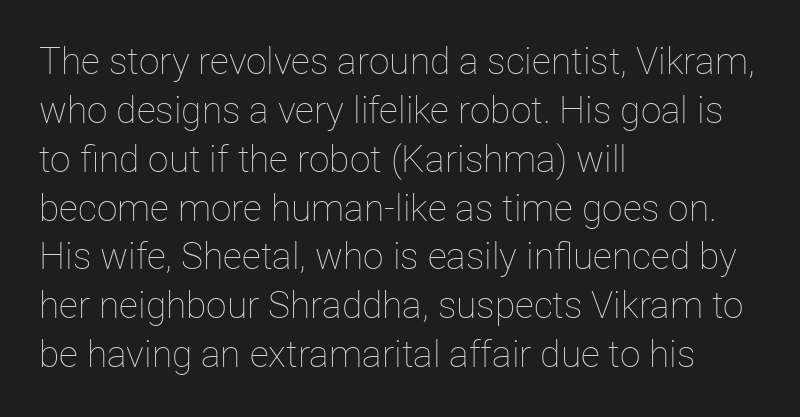
{"italic": "no", "bold": "no", "weight": "thin", "width": "normal", "stroke_contrast": "low", "x_height": "medium", "monospaced": "no", "underline": "no", "align": "left", "line_spacing": "normal", "line_spacing_ratio": 1.32, "letter_spacing": "normal", "letter_spacing_em": 0.0, "glyph_px": 37}
